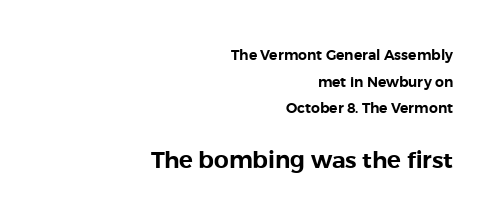
The image shows 23 px text type, upright; set right-aligned, loose line spacing (1.91x), normal letter spacing, not underlined; the second (bottom) block is 1.64x larger.
